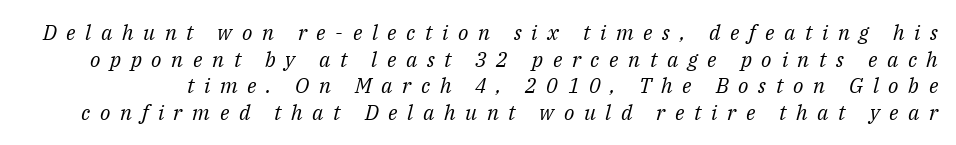
{"italic": "yes", "lean": "right", "slant_degrees": 14, "bold": "no", "underline": "no", "line_spacing": "normal", "line_spacing_ratio": 1.27, "letter_spacing": "wide", "letter_spacing_em": 0.46, "glyph_px": 21}
